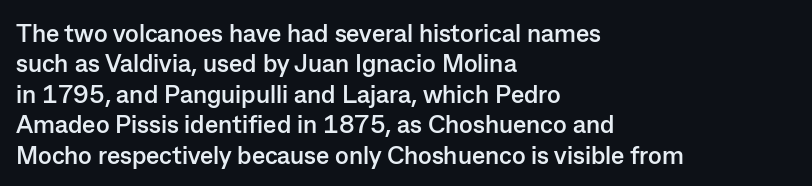
Q: Is the text bold? A: Yes.
Q: Is the text italic (slanted)? A: No, it is upright.
Q: Is the text underlined? A: No.
Q: How is the paragraph aligned? A: Left-aligned.
Q: Is the spacing between letters normal or unusually wide? A: Normal.
